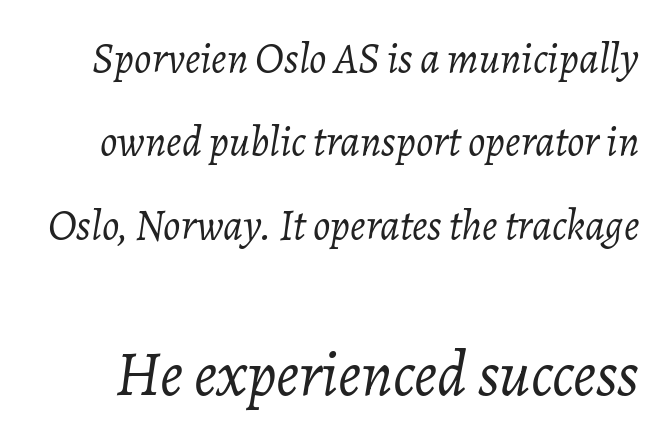
Q: Is the text bold? A: No.
Q: Is the text italic (slanted)? A: Yes, it leans right by about 7 degrees.
Q: Is the text underlined? A: No.
Q: Is the spacing between letters normal or unusually wide? A: Normal.
Q: Is the spacing between lines tight, normal or loose? A: Loose.
Q: Which block of text is set in a larger size, the first (top) or the second (bottom)? A: The second (bottom) one.
Q: Width (condensed, normal, or wide)? A: Normal.
Q: Stroke contrast? A: Low.
Q: x-height? A: Medium.
Q: Monospaced? A: No.
